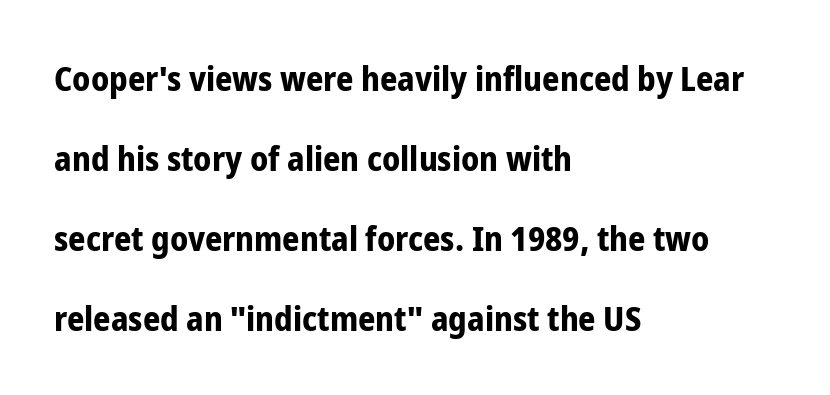
The image shows 34 px bold, condensed sans-serif type, upright; set left-aligned, loose line spacing (2.35x), normal letter spacing, not underlined; low stroke contrast and a medium x-height.
